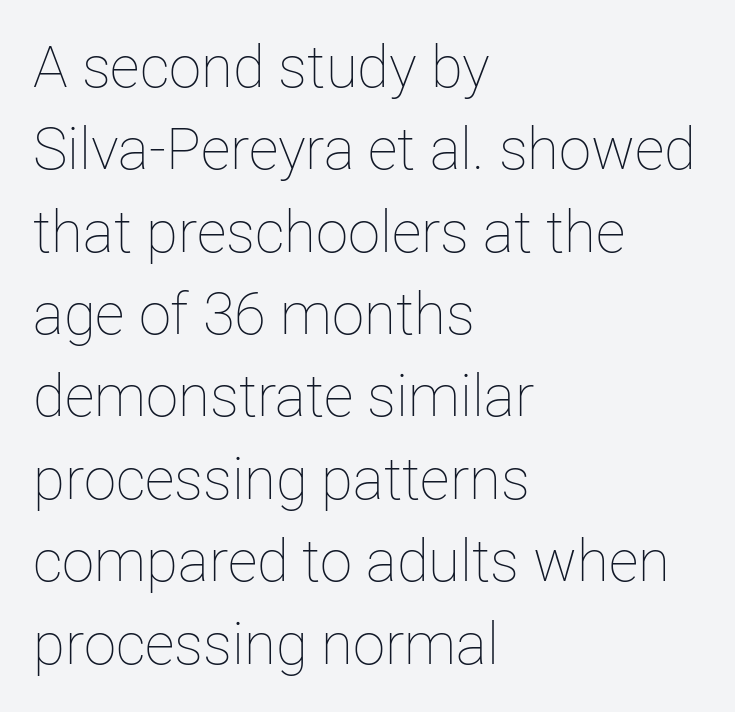
The image shows 58 px thin type, upright; set left-aligned, normal line spacing (1.42x), normal letter spacing, not underlined; low stroke contrast and a medium x-height.
